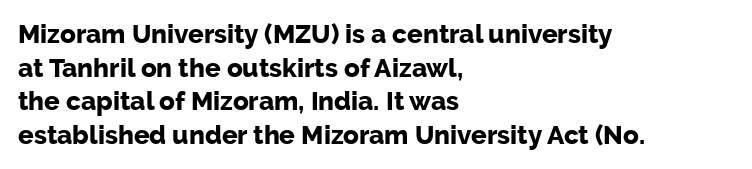
Regarding leading, the lines here are spaced in the standard way. Nothing unusual about the tracking: characters are spaced as the font intends. Clear beneath every line of the passage. The compositor pushed each line to the left boundary. Ascenders rise straight up at ninety degrees. The font is running at its bold setting.
